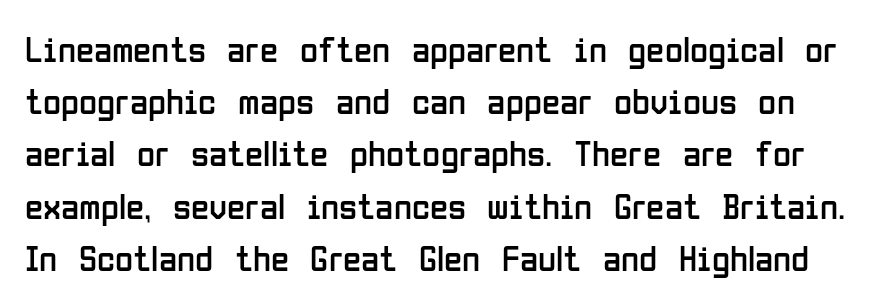
Quick note: not italic, upright. The foot of each line stays bare and open. Do the characters align in a grid? No, the font is proportional. Grotesque or geometric, the face here clearly has no serifs. Look at the tracking — it's just the regular setting, nothing added.
